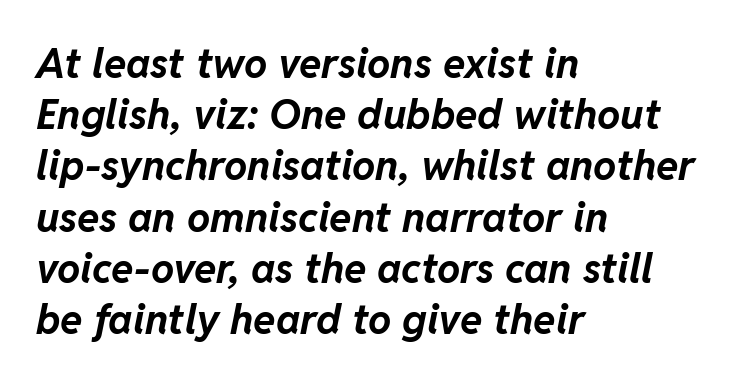
The passage shown is typed in a proportional face where columns would drift. The passage is arranged the way most books set body copy — flush left. Italic? Definitely — the glyphs are oblique. Rows of type keep a routine distance in the vertical direction. The passage shown is emphatically bold.
